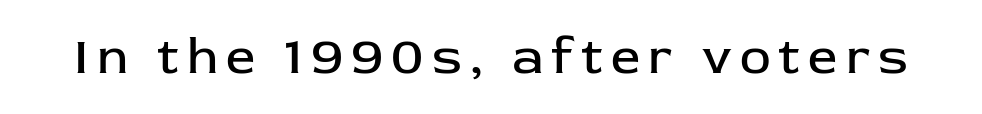
Q: Is the text bold? A: No.
Q: Is the text italic (slanted)? A: No, it is upright.
Q: Is the typeface a serif or a sans-serif typeface? A: Sans-serif.
Q: Is the text underlined? A: No.
Q: Width (condensed, normal, or wide)? A: Normal.
Q: Stroke contrast? A: Low.
Q: x-height? A: Medium.
Q: Monospaced? A: No.
